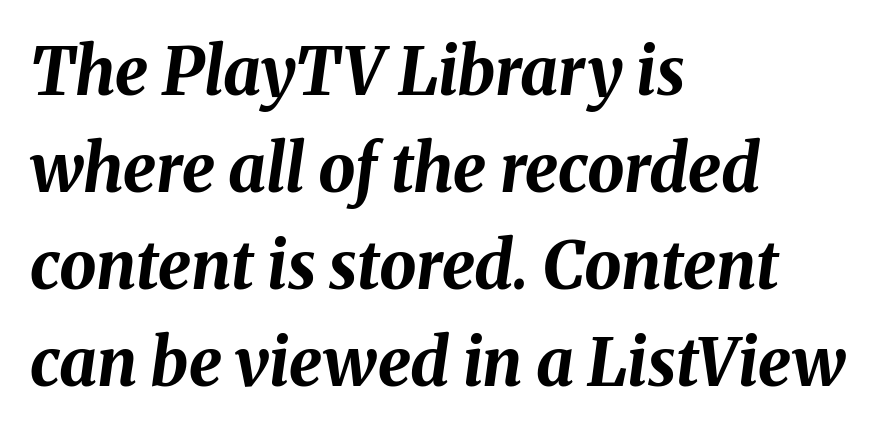
This sample uses plain, unmodified letter spacing. Rows of type keep a routine distance in the vertical direction. The face used here has a pronounced slope to its letters. The setting favours the left margin, as ordinary paragraphs usually do.
